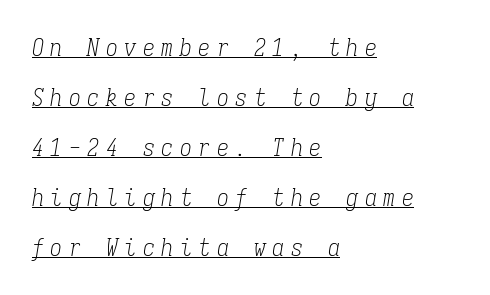
Students, note that the glyphs here are deliberately spaced far apart. Is there much room between lines? Yes — plenty of vertical air separates them. Weight: not bold — regular or lighter. The lines in this sample share a left origin and differ only in where they stop.
